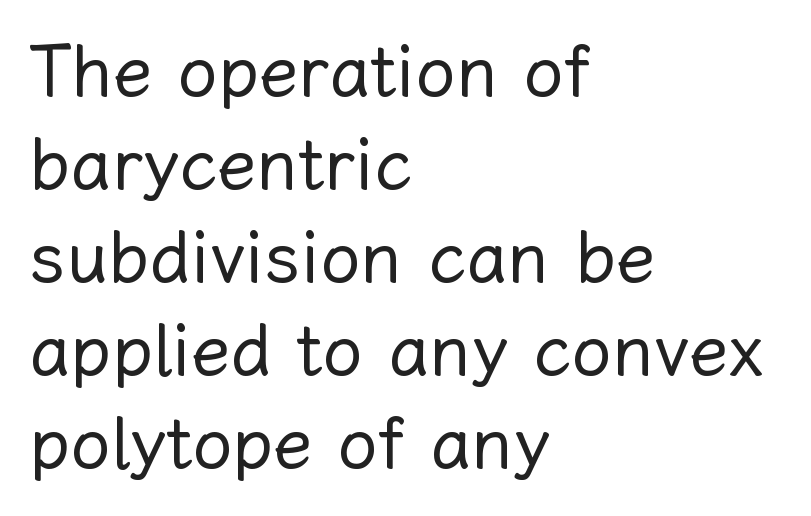
Q: Is the text bold? A: No.
Q: Is the text italic (slanted)? A: No, it is upright.
Q: Is the text underlined? A: No.
Q: How is the paragraph aligned? A: Left-aligned.
Q: Is the spacing between letters normal or unusually wide? A: Normal.
Q: Is the spacing between lines tight, normal or loose? A: Normal.
Q: Width (condensed, normal, or wide)? A: Normal.
Q: Stroke contrast? A: Low.
Q: x-height? A: Medium.
Q: Monospaced? A: No.
